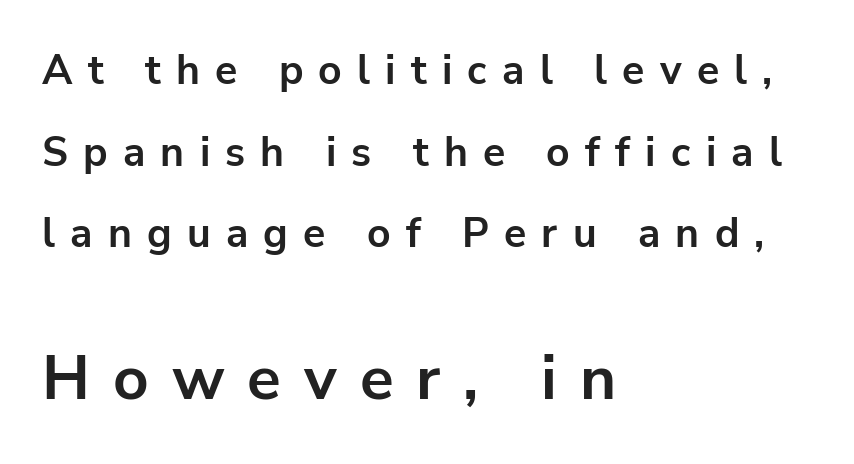
The image shows 62 px bold sans-serif type, upright; set left-aligned, loose line spacing (1.99x), unusually wide letter spacing (+0.37 em), not underlined; the second (bottom) block is 1.51x larger; low stroke contrast and a medium x-height.
